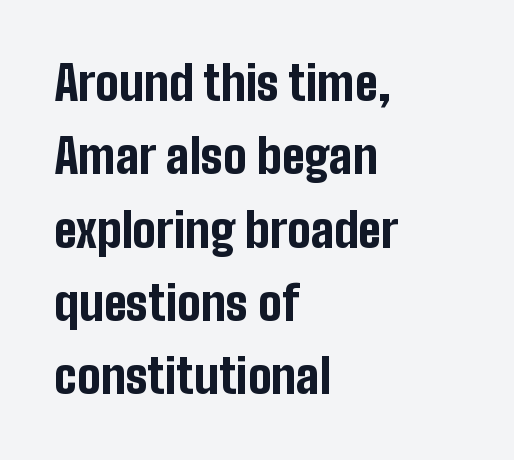
Q: Is the text bold? A: Yes.
Q: Is the text italic (slanted)? A: No, it is upright.
Q: Is the typeface a serif or a sans-serif typeface? A: Sans-serif.
Q: Is the text underlined? A: No.
Q: How is the paragraph aligned? A: Left-aligned.
Q: Is the spacing between letters normal or unusually wide? A: Normal.
Q: Is the spacing between lines tight, normal or loose? A: Normal.
Q: Width (condensed, normal, or wide)? A: Condensed.
Q: Stroke contrast? A: Low.
Q: x-height? A: Medium.
Q: Monospaced? A: No.
